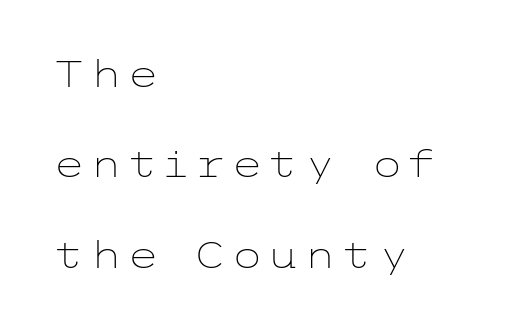
The image shows 37 px light, wide sans-serif type, upright; set left-aligned, loose line spacing (2.44x), not underlined; low stroke contrast and a medium x-height.
